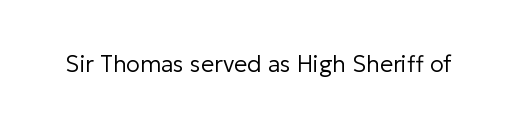
The type is set solid horizontally, with unmodified tracking. Words float on clear page, feet unadorned. A quiet, ordinary-to-light weight characterises the typeface. The type sits square on the baseline with zero lean.
